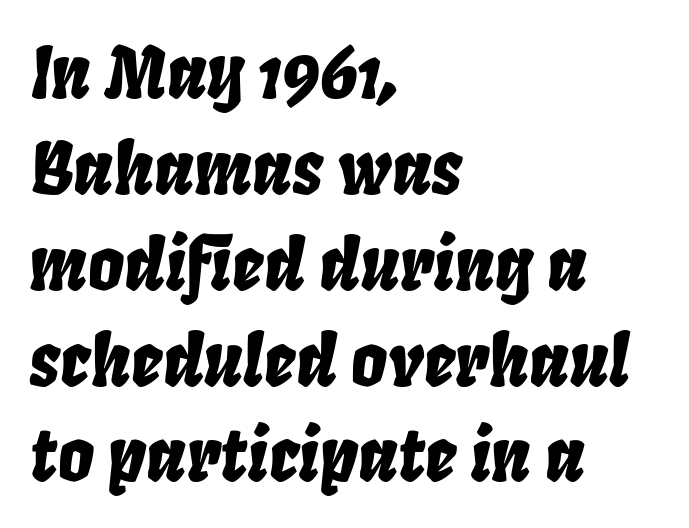
Leading: standard. Visually the block forms a straight wall on the left and a jagged coastline on the right. The rendering uses natural spacing where letterforms have individual widths. Style check: oblique. Clear beneath every line of the passage. Glyph-to-glyph distance matches everyday printed text.
